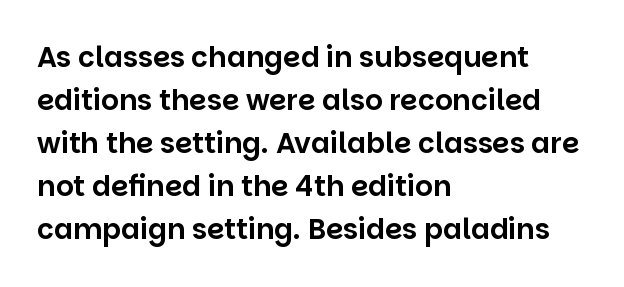
Which margin do the lines hug? The left one — the right edge is uneven. Compared with typical body copy, the letter spacing here is the same. Words float on clear page, feet unadorned. Observe the absence of serifs on each vertical stroke in this sample.
